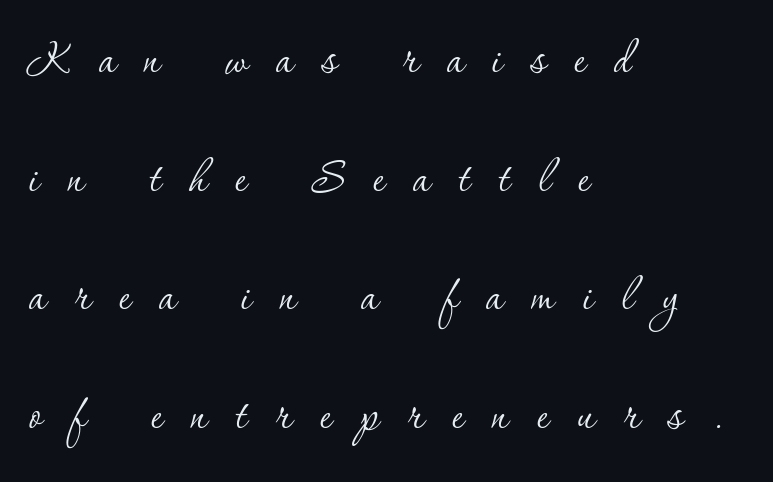
Is the type heavy? It reads as light-to-regular instead. A typesetter would call this proportional, since set widths differ per character. Check under the words: just untouched page. Little horizontal feet cap the strokes, marking this as serif type. Horizontal bands of white between lines are thick stripes.
